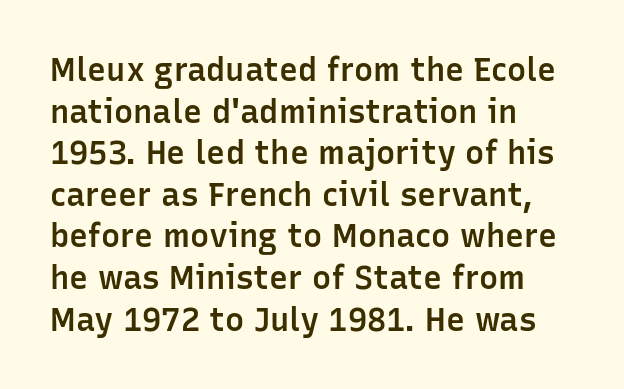
{"serif": "no", "italic": "no", "bold": "semi", "weight": "semibold", "width": "normal", "stroke_contrast": "low", "x_height": "medium", "monospaced": "no", "underline": "no", "align": "left", "line_spacing": "normal", "line_spacing_ratio": 1.3, "letter_spacing": "normal", "letter_spacing_em": 0.0, "glyph_px": 32}
